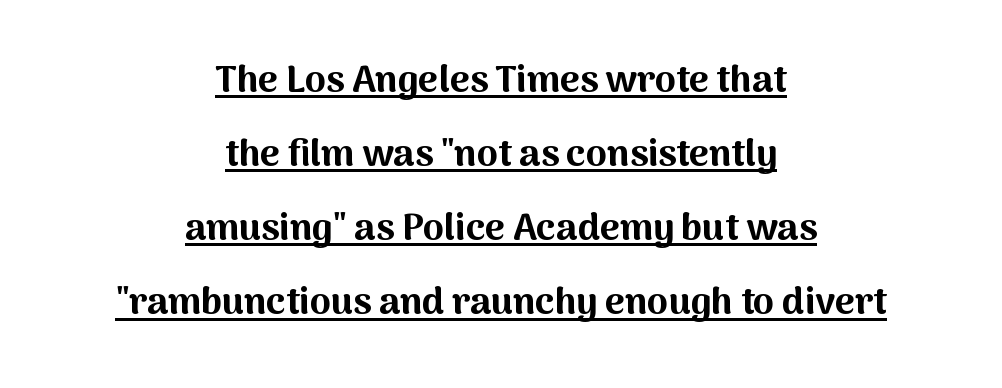
The image shows 38 px bold sans-serif type, upright; set centered, loose line spacing (1.95x), normal letter spacing, underlined; medium stroke contrast and a medium x-height.
